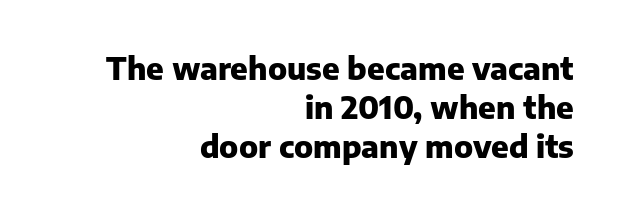
{"serif": "no", "italic": "no", "bold": "yes", "weight": "heavy", "width": "normal", "stroke_contrast": "low", "x_height": "medium", "monospaced": "no", "underline": "no", "align": "right", "line_spacing": "normal", "line_spacing_ratio": 1.26, "letter_spacing": "normal", "letter_spacing_em": 0.0, "glyph_px": 31}
